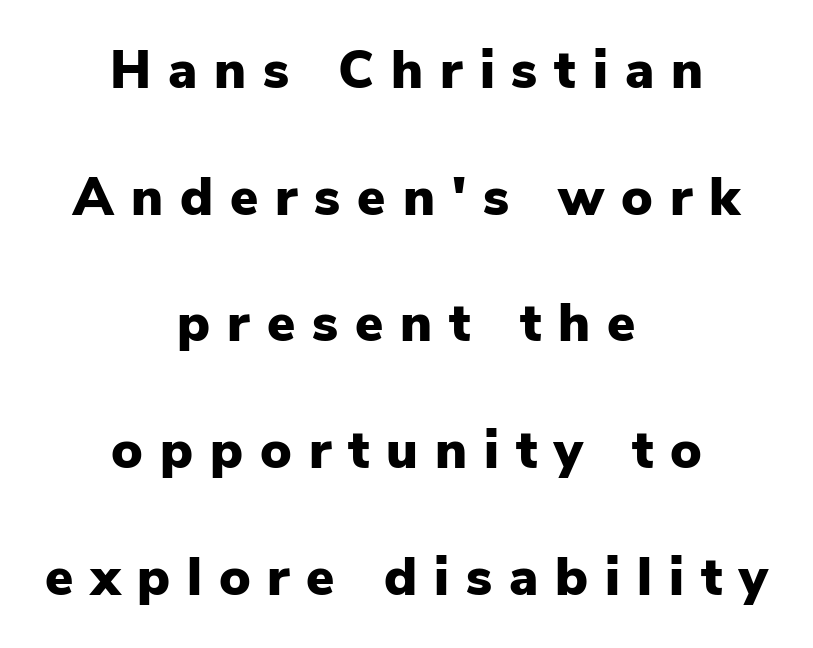
Q: Is the text bold? A: Yes.
Q: Is the text italic (slanted)? A: No, it is upright.
Q: Is the typeface a serif or a sans-serif typeface? A: Sans-serif.
Q: Is the text underlined? A: No.
Q: How is the paragraph aligned? A: Centered.
Q: Is the spacing between letters normal or unusually wide? A: Unusually wide.
Q: Is the spacing between lines tight, normal or loose? A: Loose.
Q: Width (condensed, normal, or wide)? A: Normal.
Q: Stroke contrast? A: Low.
Q: x-height? A: Medium.
Q: Monospaced? A: No.
